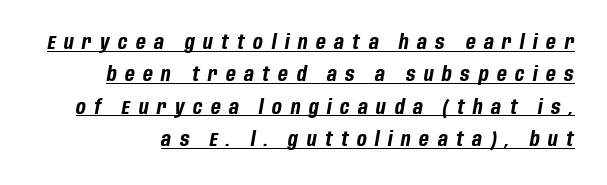
{"italic": "yes", "lean": "right", "slant_degrees": 10, "bold": "yes", "underline": "yes", "line_spacing": "normal", "line_spacing_ratio": 1.62, "letter_spacing": "wide", "letter_spacing_em": 0.43, "glyph_px": 20}
